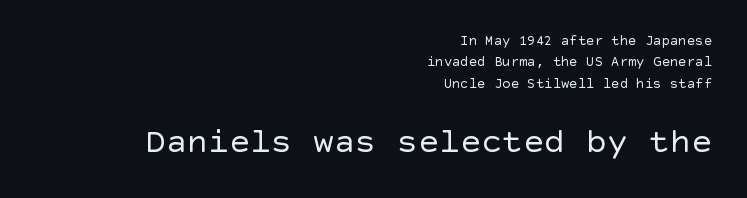
The image shows 35 px regular-weight sans-serif type, upright; set right-aligned, normal line spacing (1.52x), normal letter spacing, not underlined; the second (bottom) block is 2.5x larger; a large x-height.
